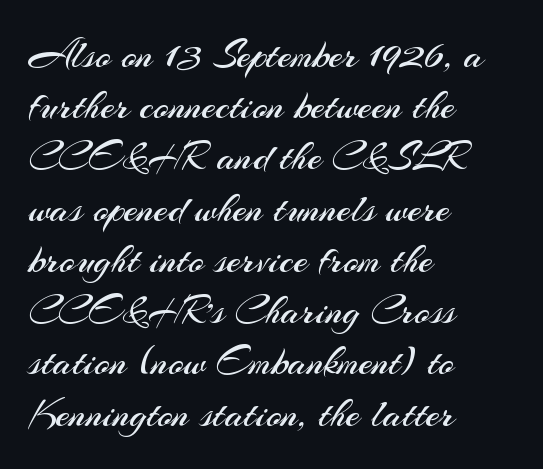
{"serif": "no", "bold": "no", "weight": "regular", "width": "normal", "stroke_contrast": "medium", "x_height": "small", "monospaced": "no", "underline": "no", "align": "left", "line_spacing": "normal", "line_spacing_ratio": 1.25, "letter_spacing": "normal", "letter_spacing_em": 0.0, "glyph_px": 41}
